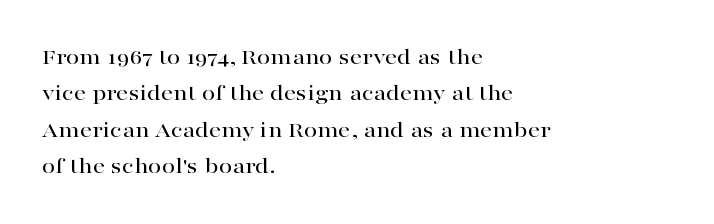
A normal amount of white space separates one row of letters from the next. Is there any slant? The stems are plumb. Nobody touched the tracking dial on this one. Quick note: underline off.
